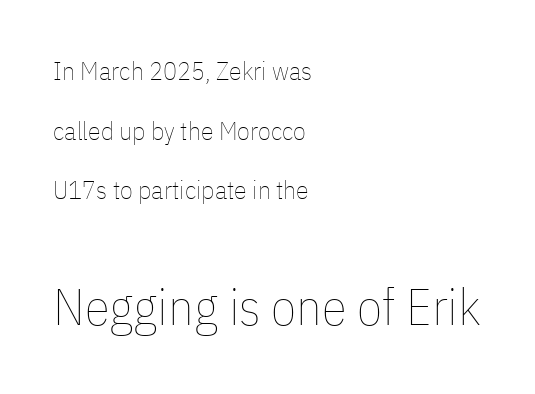
The words here are not underlined. The rendering uses a large line-height, opening up the rows. Stroke thickness stays within the range of a standard reading face or lighter. Reading down the block, your eye returns to a fixed left position each line. The letters stand upright; this is a roman face.
